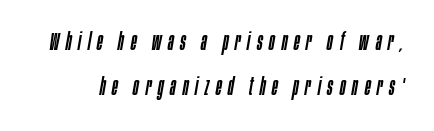
Q: Is the text italic (slanted)? A: Yes, it leans right by about 10 degrees.
Q: Is the text underlined? A: No.
Q: Is the spacing between letters normal or unusually wide? A: Unusually wide.
